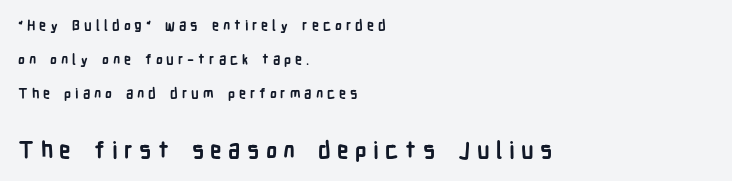
The image shows 23 px bold type, upright; set left-aligned, loose line spacing (2.43x), unusually wide letter spacing (+0.28 em), not underlined; the second (bottom) block is 1.64x larger.
